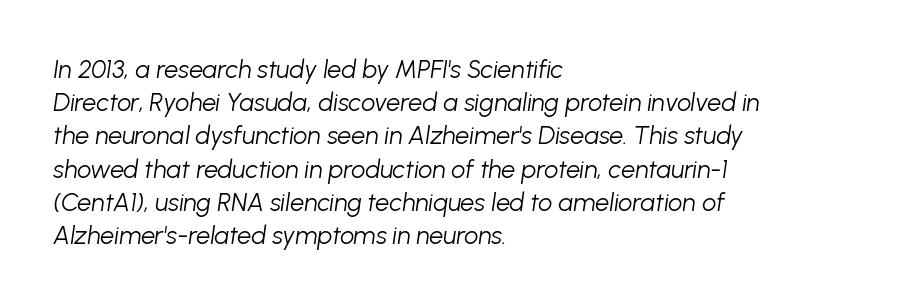
The image shows 25 px text type, italic (leaning right); set left-aligned, normal line spacing (1.33x), normal letter spacing, not underlined.
